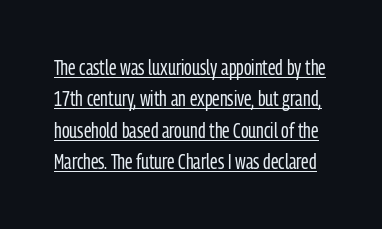
{"italic": "no", "bold": "no", "underline": "yes", "line_spacing": "normal", "line_spacing_ratio": 1.5, "letter_spacing": "normal", "letter_spacing_em": 0.0, "glyph_px": 21}
